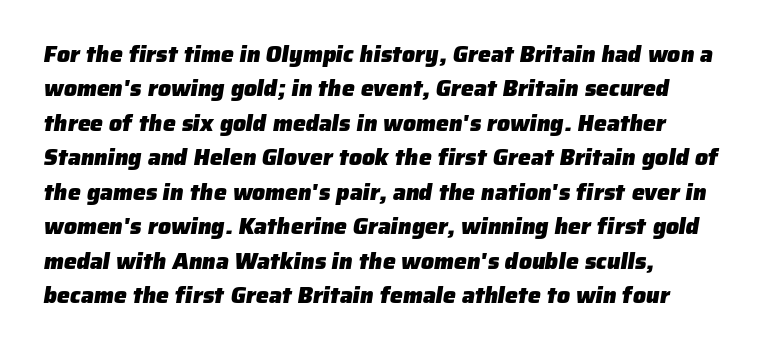
The image shows 23 px bold type; set normal line spacing (1.5x), normal letter spacing, not underlined.
